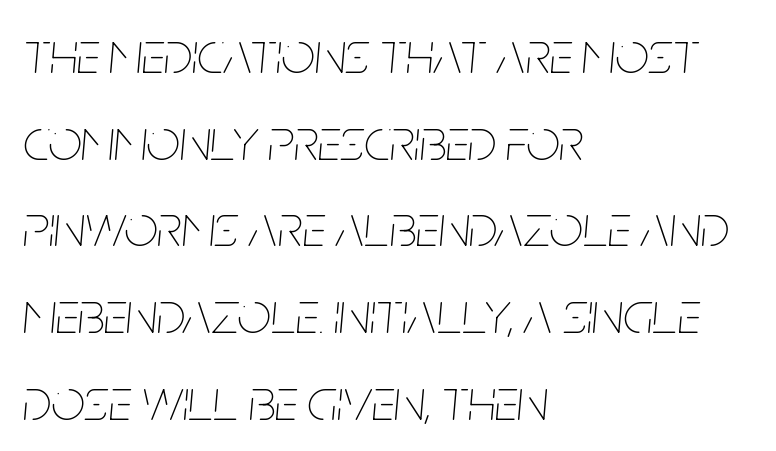
The image shows 59 px thin, condensed type, italic (leaning right); set left-aligned, normal line spacing (1.47x), normal letter spacing, not underlined; low stroke contrast and a large x-height.
